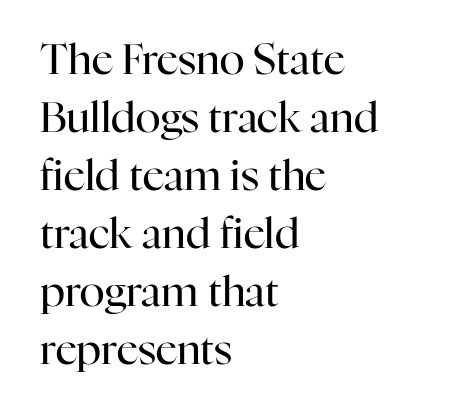
{"serif": "yes", "italic": "no", "bold": "no", "weight": "regular", "width": "normal", "stroke_contrast": "high", "x_height": "medium", "monospaced": "no", "underline": "no", "align": "left", "line_spacing": "normal", "line_spacing_ratio": 1.38, "letter_spacing": "normal", "letter_spacing_em": 0.0, "glyph_px": 42}
